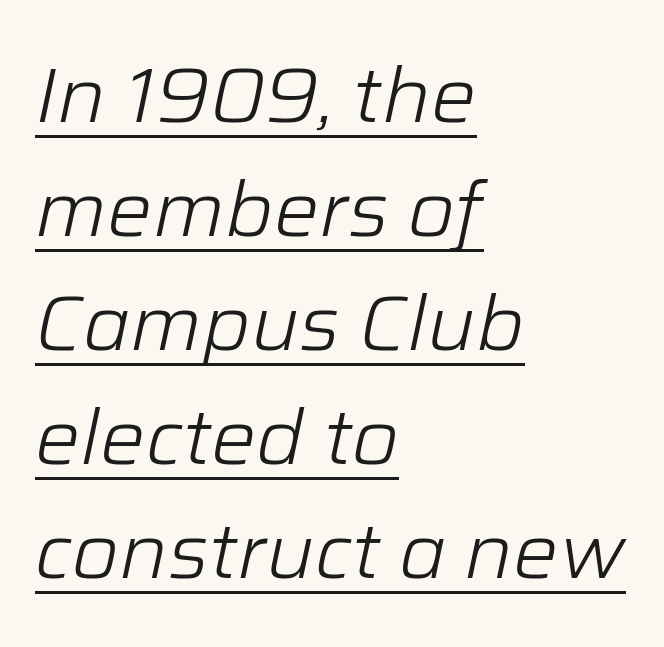
Q: Is the text bold? A: No.
Q: Is the text italic (slanted)? A: Yes, it leans right by about 12 degrees.
Q: Is the text underlined? A: Yes.
Q: How is the paragraph aligned? A: Left-aligned.
Q: Is the spacing between letters normal or unusually wide? A: Normal.
Q: Is the spacing between lines tight, normal or loose? A: Normal.
Q: Width (condensed, normal, or wide)? A: Normal.
Q: Stroke contrast? A: Low.
Q: x-height? A: Medium.
Q: Monospaced? A: No.
